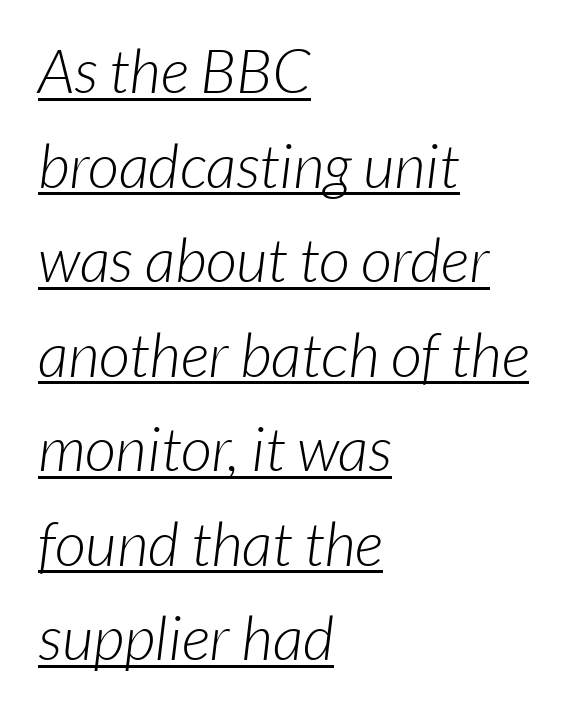
Q: Is the text bold? A: No.
Q: Is the typeface a serif or a sans-serif typeface? A: Sans-serif.
Q: Is the text underlined? A: Yes.
Q: How is the paragraph aligned? A: Left-aligned.
Q: Is the spacing between letters normal or unusually wide? A: Normal.
Q: Is the spacing between lines tight, normal or loose? A: Normal.
Q: Width (condensed, normal, or wide)? A: Normal.
Q: Stroke contrast? A: Low.
Q: x-height? A: Medium.
Q: Monospaced? A: No.
